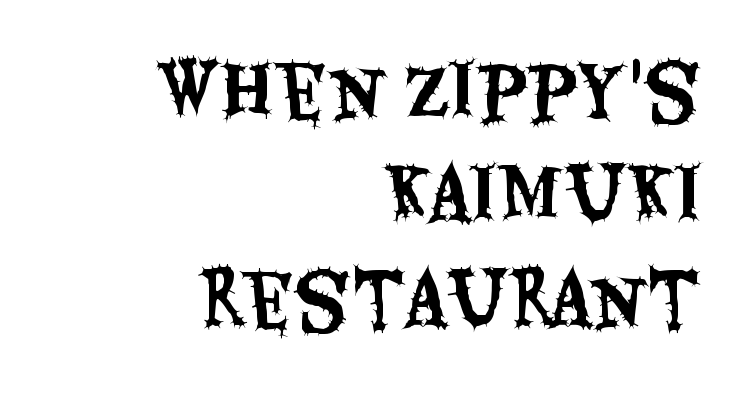
The image shows 71 px condensed sans-serif type, upright; set right-aligned, normal line spacing (1.47x), normal letter spacing, not underlined; medium stroke contrast and a large x-height.
